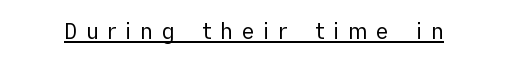
The image shows 22 px text type, upright; set unusually wide letter spacing (+0.38 em), underlined.
